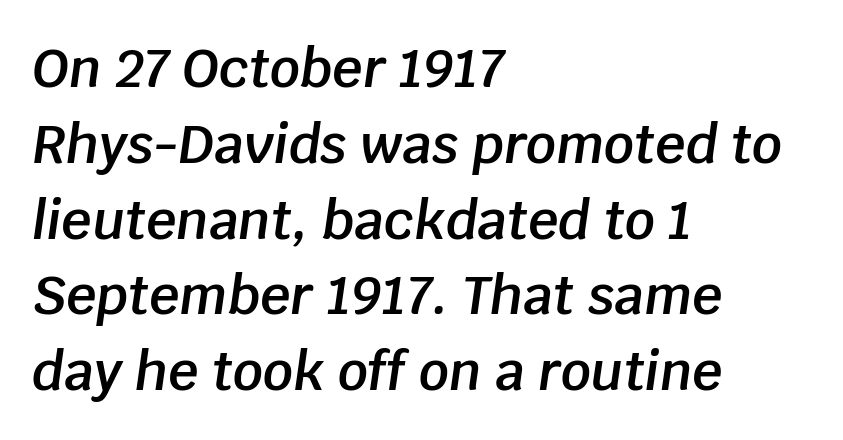
The image shows 53 px semibold type, italic (leaning right); set left-aligned, normal line spacing (1.43x), normal letter spacing, not underlined; low stroke contrast and a large x-height.
